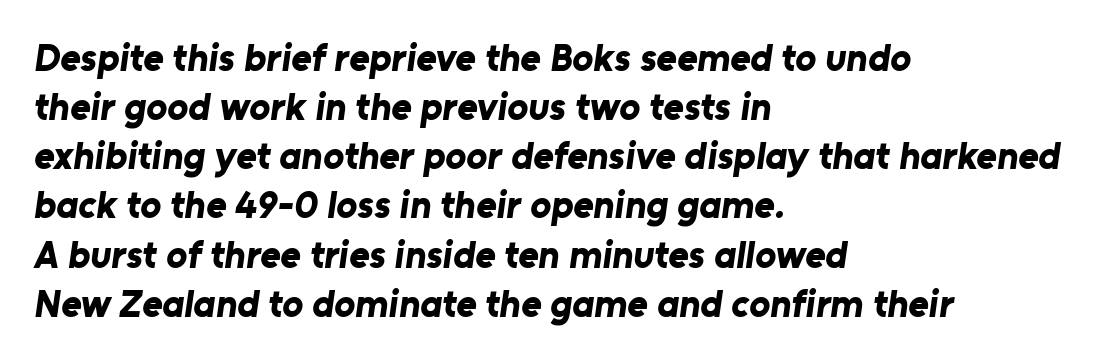
The image shows 39 px bold sans-serif type; set left-aligned, normal line spacing (1.26x), normal letter spacing, not underlined; low stroke contrast and a medium x-height.
